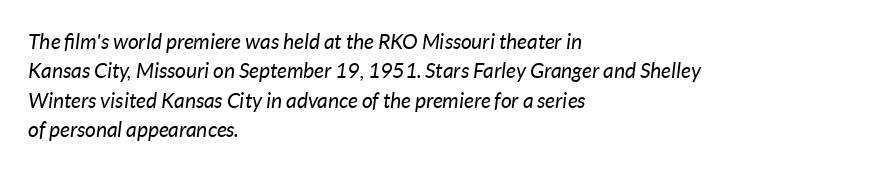
{"italic": "yes", "lean": "right", "slant_degrees": 7, "bold": "no", "underline": "no", "align": "left", "line_spacing": "normal", "line_spacing_ratio": 1.4, "letter_spacing": "normal", "letter_spacing_em": 0.0, "glyph_px": 21}
